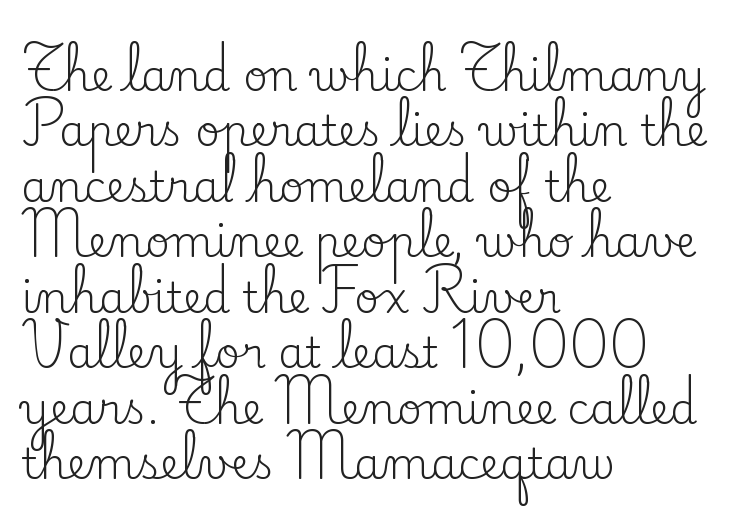
{"italic": "no", "bold": "no", "weight": "regular", "width": "normal", "stroke_contrast": "low", "x_height": "small", "monospaced": "no", "underline": "no", "align": "left", "line_spacing": "normal", "line_spacing_ratio": 1.29, "letter_spacing": "normal", "letter_spacing_em": 0.0, "glyph_px": 43}
